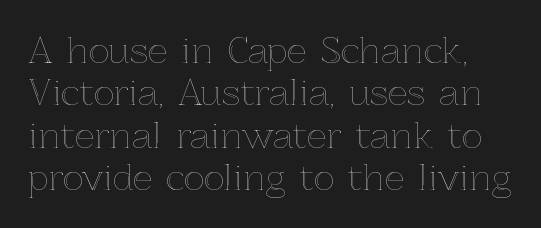
Q: Is the text italic (slanted)? A: No, it is upright.
Q: Is the text underlined? A: No.
Q: Is the spacing between letters normal or unusually wide? A: Normal.
Q: Width (condensed, normal, or wide)? A: Normal.
Q: x-height? A: Medium.
Q: Monospaced? A: No.
